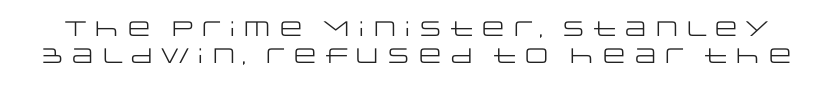
Q: Is the text bold? A: No.
Q: Is the text italic (slanted)? A: No, it is upright.
Q: Is the text underlined? A: No.
Q: Is the spacing between letters normal or unusually wide? A: Normal.
Q: Is the spacing between lines tight, normal or loose? A: Normal.
